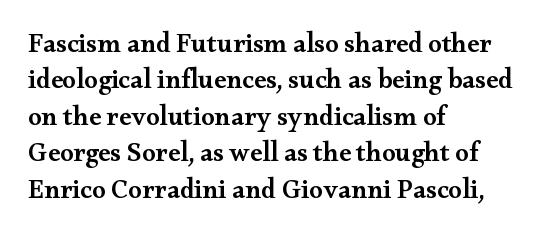
The image shows 27 px text type, upright; set left-aligned, normal line spacing (1.35x), normal letter spacing, not underlined.
